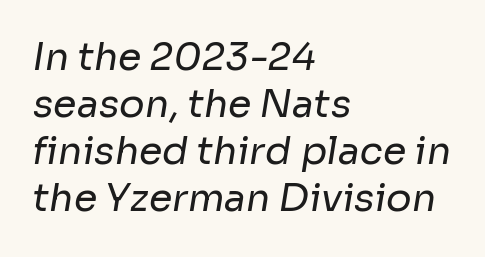
{"serif": "no", "bold": "no", "weight": "regular", "width": "normal", "stroke_contrast": "low", "x_height": "medium", "monospaced": "no", "underline": "no", "align": "left", "line_spacing_ratio": 1.24, "letter_spacing": "normal", "letter_spacing_em": 0.0, "glyph_px": 38}
